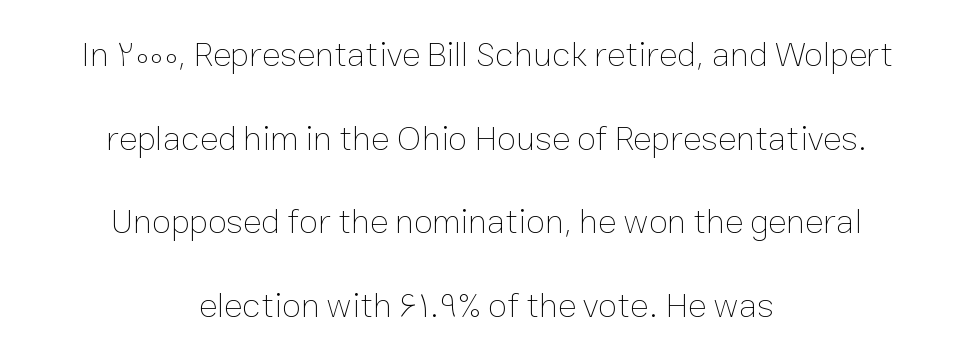
The image shows 35 px thin type, upright; set centered, loose line spacing (2.39x), normal letter spacing, not underlined; low stroke contrast and a medium x-height.
